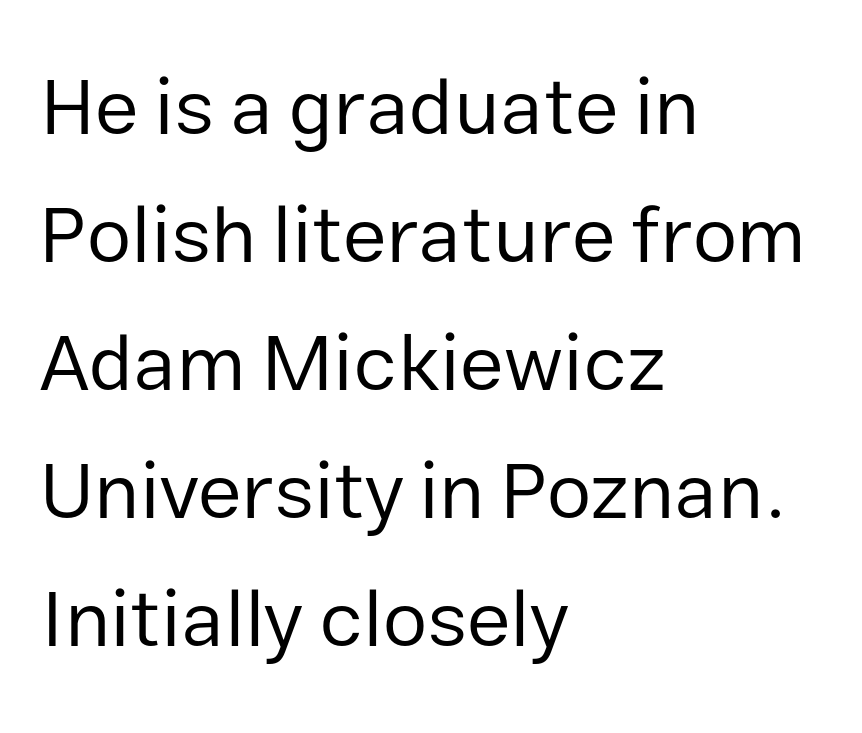
Horizontal alignment here is leftward, the default for most running prose. What stands out about the letter spacing? Nothing — it is the standard amount. The letters stand upright; this is a roman face. Counters stay open thanks to moderate or lighter strokes. Spacing verdict: proportional, widths tailored to each character. Only glyphs here, with clear space below each row.
